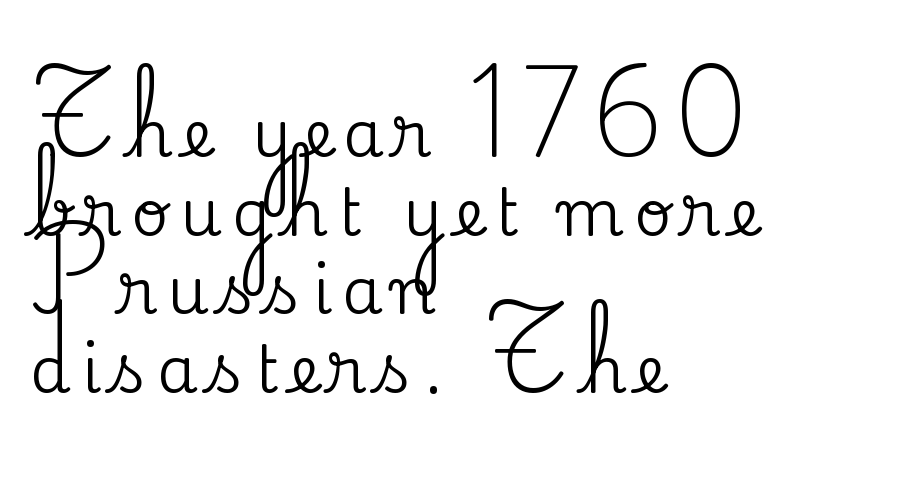
Q: Is the text italic (slanted)? A: No, it is upright.
Q: Is the typeface a serif or a sans-serif typeface? A: Serif.
Q: Is the text underlined? A: No.
Q: How is the paragraph aligned? A: Left-aligned.
Q: Width (condensed, normal, or wide)? A: Normal.
Q: Stroke contrast? A: Medium.
Q: x-height? A: Small.
Q: Monospaced? A: No.
